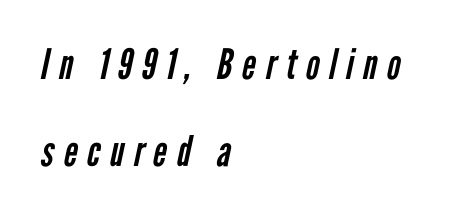
This sample has the flowing, uneven cadence of proportional lettering. Stems here are at most as thick as an everyday book face. Descenders are the only things crossing below the line. Characters follow at a spacing far wider than the type designer built in.
